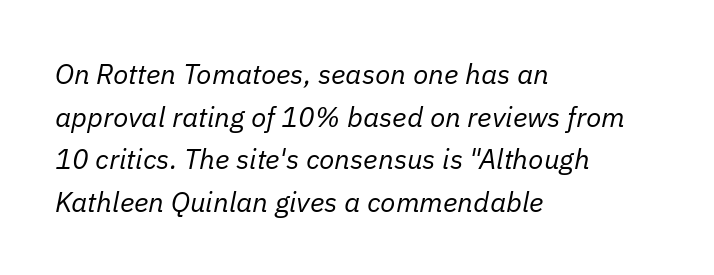
Q: Is the text bold? A: No.
Q: Is the text italic (slanted)? A: Yes, it leans right by about 11 degrees.
Q: Is the text underlined? A: No.
Q: How is the paragraph aligned? A: Left-aligned.
Q: Is the spacing between letters normal or unusually wide? A: Normal.
Q: Is the spacing between lines tight, normal or loose? A: Normal.
Q: Width (condensed, normal, or wide)? A: Normal.
Q: Stroke contrast? A: Low.
Q: x-height? A: Medium.
Q: Monospaced? A: No.
